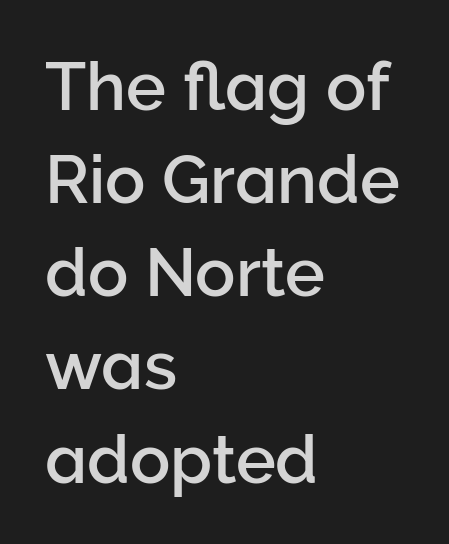
The image shows 67 px sans-serif type, upright; set left-aligned, normal line spacing (1.39x), normal letter spacing, not underlined; low stroke contrast and a medium x-height.
